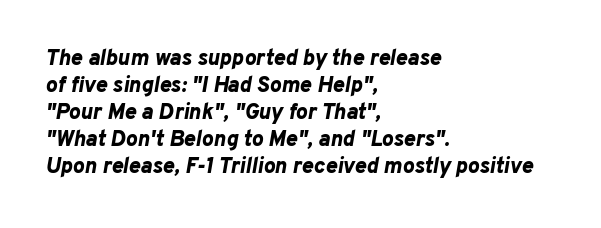
The image shows 22 px bold type, italic (leaning right); set left-aligned, line spacing 1.23x, normal letter spacing, not underlined.
